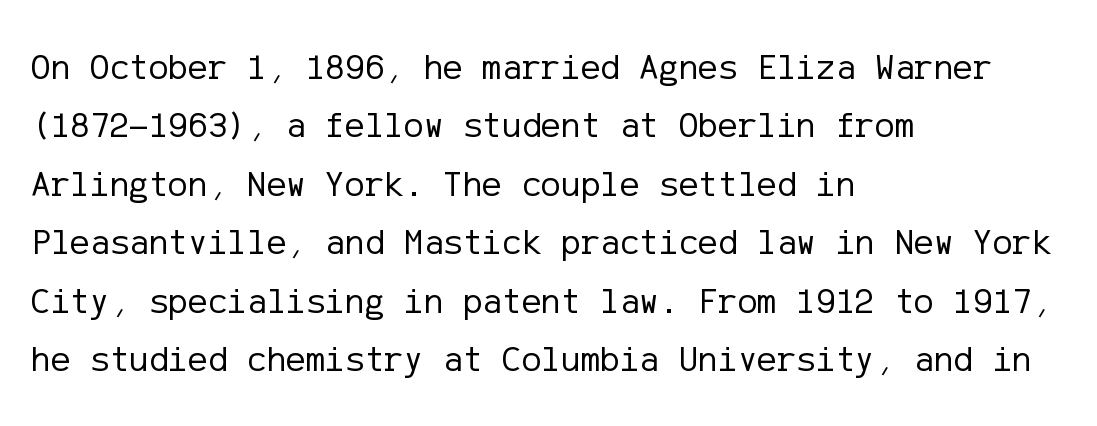
The image shows 37 px regular-weight sans-serif type, upright; set left-aligned, normal line spacing (1.58x), normal letter spacing, not underlined; low stroke contrast and a medium x-height.
